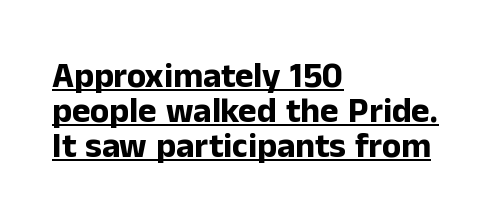
{"serif": "no", "italic": "no", "bold": "yes", "weight": "bold", "width": "normal", "stroke_contrast": "low", "x_height": "medium", "monospaced": "no", "underline": "yes", "align": "left", "line_spacing": "tight", "line_spacing_ratio": 1.0, "letter_spacing": "normal", "letter_spacing_em": 0.0, "glyph_px": 35}
